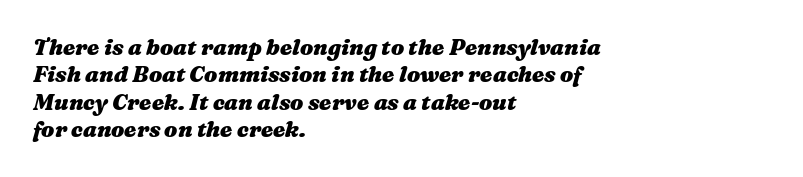
{"italic": "yes", "lean": "right", "slant_degrees": 16, "bold": "yes", "underline": "no", "align": "left", "line_spacing": "normal", "line_spacing_ratio": 1.25, "letter_spacing": "normal", "letter_spacing_em": 0.0, "glyph_px": 22}
